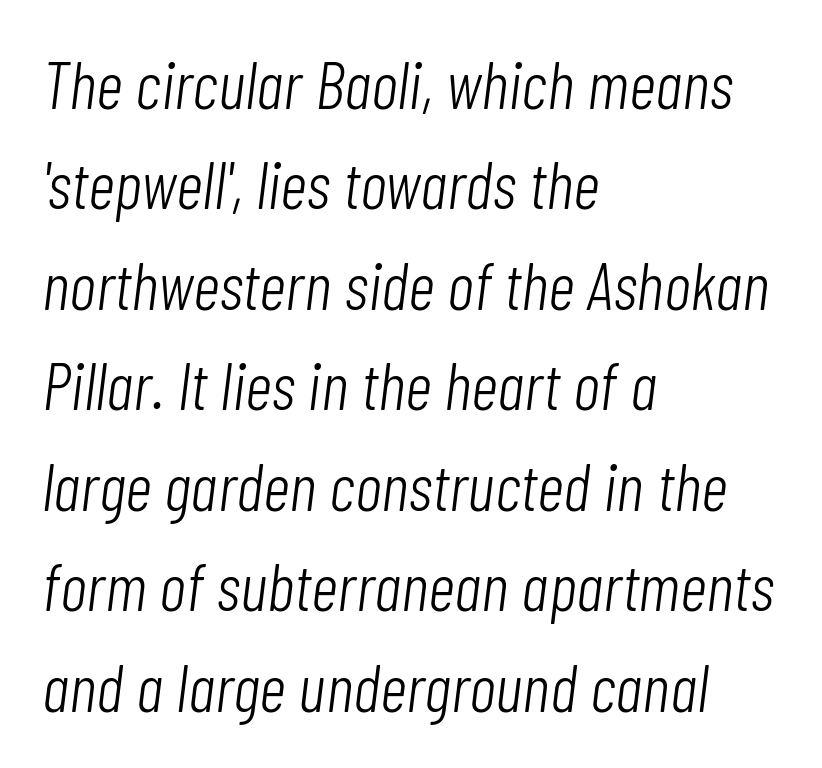
Q: Is the text bold? A: No.
Q: Is the text italic (slanted)? A: Yes, it leans right by about 7 degrees.
Q: Is the text underlined? A: No.
Q: How is the paragraph aligned? A: Left-aligned.
Q: Is the spacing between letters normal or unusually wide? A: Normal.
Q: Is the spacing between lines tight, normal or loose? A: Normal.
Q: Width (condensed, normal, or wide)? A: Condensed.
Q: Stroke contrast? A: Low.
Q: x-height? A: Medium.
Q: Monospaced? A: No.
